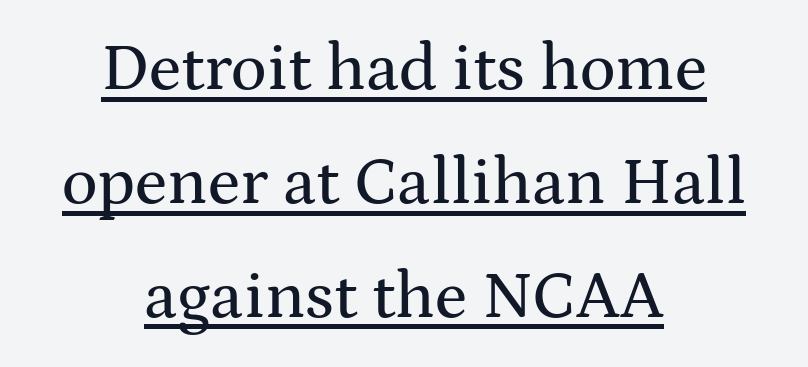
Yep, those are serifs on the letters. Italic: no, the glyphs are upright roman. Short note: letters normally spaced. Notice how descenders clear the ascenders below comfortably — that's standard leading.
